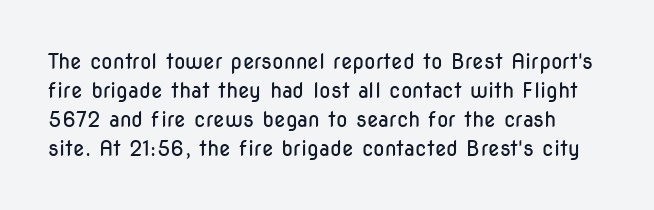
The passage shown is not bold in any degree. Evenly set lines give the paragraph a standard silhouette. Words appear dense and cohesive because spacing is normal. Has an underline been added? It has not. Nope, not italic — everything's standing straight.
